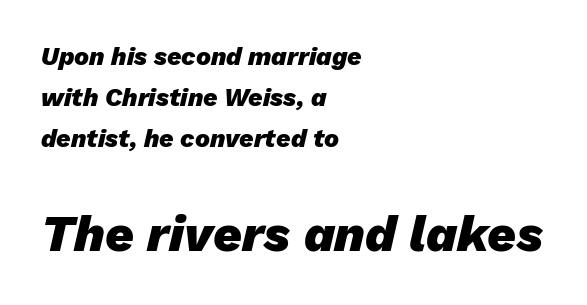
Q: Is the text bold? A: Yes.
Q: Is the text italic (slanted)? A: Yes, it leans right by about 13 degrees.
Q: Is the text underlined? A: No.
Q: How is the paragraph aligned? A: Left-aligned.
Q: Is the spacing between letters normal or unusually wide? A: Normal.
Q: Is the spacing between lines tight, normal or loose? A: Normal.
Q: Which block of text is set in a larger size, the first (top) or the second (bottom)? A: The second (bottom) one.
Q: Width (condensed, normal, or wide)? A: Normal.
Q: Stroke contrast? A: Low.
Q: x-height? A: Medium.
Q: Monospaced? A: No.
